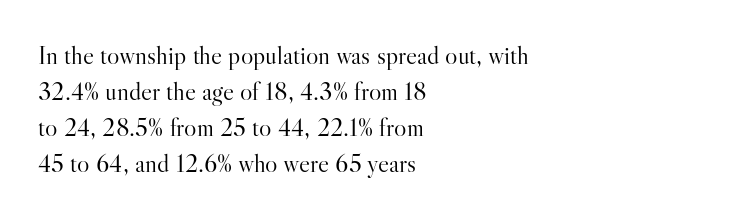
Q: Is the text bold? A: No.
Q: Is the text italic (slanted)? A: No, it is upright.
Q: Is the text underlined? A: No.
Q: How is the paragraph aligned? A: Left-aligned.
Q: Is the spacing between letters normal or unusually wide? A: Normal.
Q: Is the spacing between lines tight, normal or loose? A: Normal.
